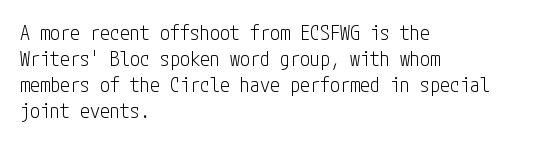
{"italic": "no", "bold": "no", "underline": "no", "align": "left", "line_spacing": "normal", "line_spacing_ratio": 1.3, "letter_spacing": "normal", "letter_spacing_em": 0.0, "glyph_px": 20}
